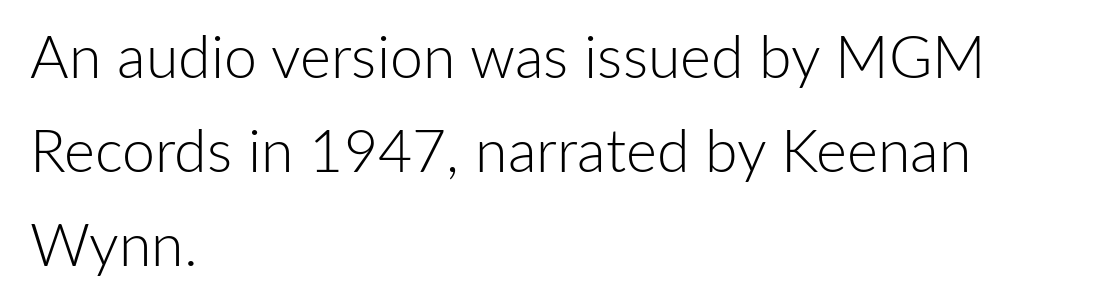
Nothing sits at the stroke ends, so this counts as sans-serif. Short note: letters normally spaced. Posture: vertical. No chunkiness to these letters — they're not bold. The compositor pushed each line to the left boundary.
